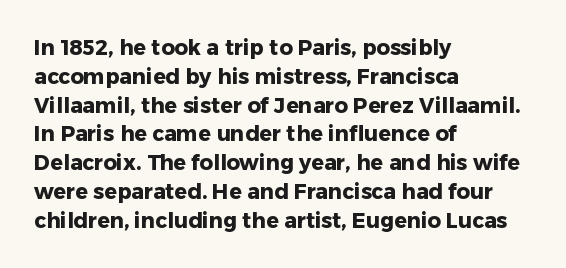
{"italic": "no", "bold": "yes", "underline": "no", "align": "left", "line_spacing": "normal", "line_spacing_ratio": 1.37, "letter_spacing": "normal", "letter_spacing_em": 0.0, "glyph_px": 21}
